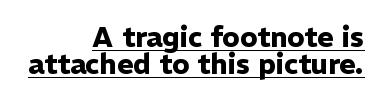
Q: Is the text bold? A: Yes.
Q: Is the text italic (slanted)? A: No, it is upright.
Q: Is the typeface a serif or a sans-serif typeface? A: Sans-serif.
Q: Is the text underlined? A: Yes.
Q: How is the paragraph aligned? A: Right-aligned.
Q: Is the spacing between letters normal or unusually wide? A: Normal.
Q: Is the spacing between lines tight, normal or loose? A: Tight.
Q: Width (condensed, normal, or wide)? A: Normal.
Q: Stroke contrast? A: Low.
Q: x-height? A: Medium.
Q: Monospaced? A: No.
